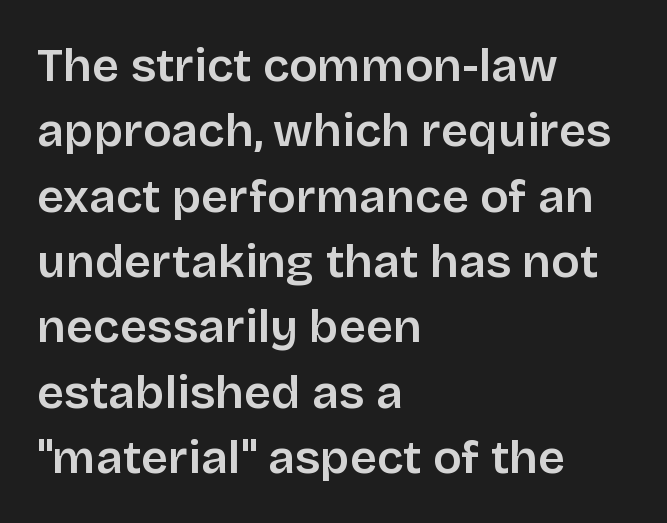
The image shows 47 px semibold sans-serif type, upright; set left-aligned, normal line spacing (1.39x), normal letter spacing, not underlined; low stroke contrast and a large x-height.
